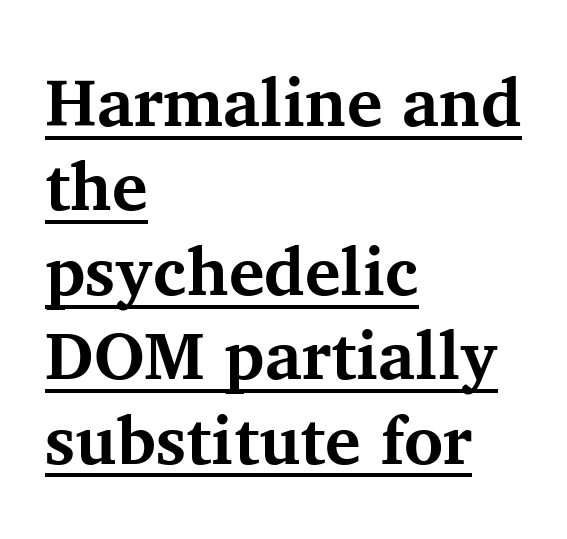
{"serif": "yes", "italic": "no", "bold": "yes", "weight": "bold", "width": "normal", "stroke_contrast": "medium", "x_height": "medium", "monospaced": "no", "underline": "yes", "align": "left", "line_spacing": "normal", "line_spacing_ratio": 1.26, "letter_spacing": "normal", "letter_spacing_em": 0.0, "glyph_px": 67}
